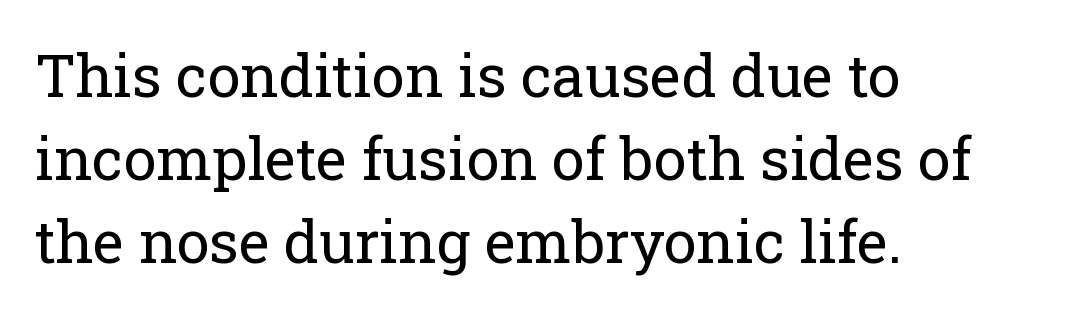
The image shows 59 px regular-weight serif type, upright; set left-aligned, normal line spacing (1.41x), normal letter spacing, not underlined; low stroke contrast and a medium x-height.
